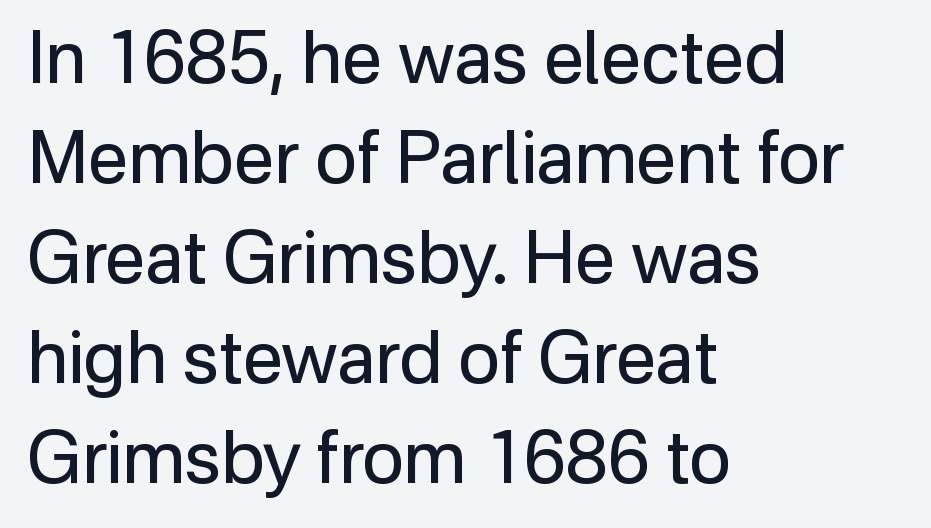
{"serif": "no", "italic": "no", "bold": "no", "weight": "regular", "width": "normal", "stroke_contrast": "low", "x_height": "medium", "monospaced": "no", "underline": "no", "align": "left", "line_spacing": "normal", "line_spacing_ratio": 1.39, "letter_spacing": "normal", "letter_spacing_em": 0.0, "glyph_px": 72}
